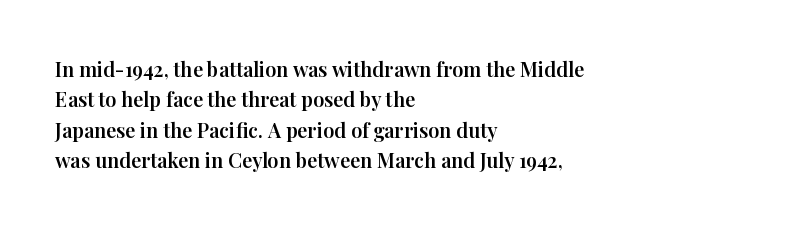
Q: Is the text italic (slanted)? A: No, it is upright.
Q: Is the text underlined? A: No.
Q: How is the paragraph aligned? A: Left-aligned.
Q: Is the spacing between letters normal or unusually wide? A: Normal.
Q: Is the spacing between lines tight, normal or loose? A: Normal.
